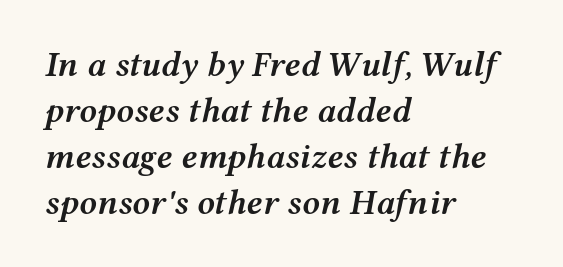
Normally led — the rows are evenly, conventionally spaced. Type without underlining. When letters slant like this, we call the style italic. Horizontally, the lines are justified to the leading edge only.
